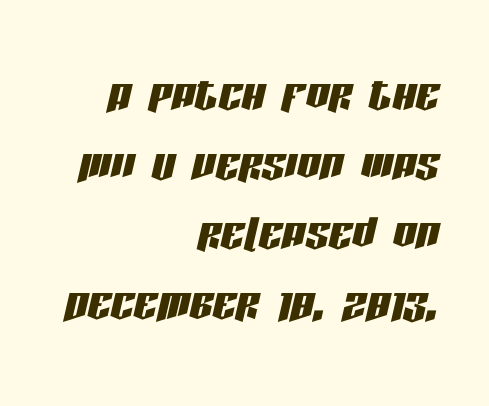
{"italic": "yes", "lean": "right", "slant_degrees": 13, "width": "condensed", "stroke_contrast": "low", "x_height": "large", "monospaced": "no", "underline": "no", "align": "right", "line_spacing_ratio": 1.2, "letter_spacing": "normal", "letter_spacing_em": 0.0, "glyph_px": 58}
